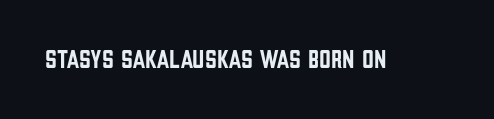
Is there any slant? The stems are plumb. Descenders are the only things crossing below the line. The line texture is even and compact thanks to regular tracking.
